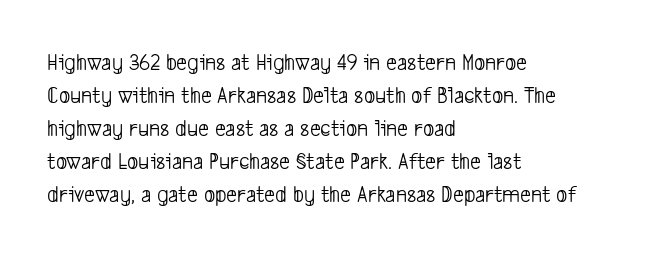
The image shows 24 px text type; set left-aligned, normal line spacing (1.37x), normal letter spacing, not underlined.
